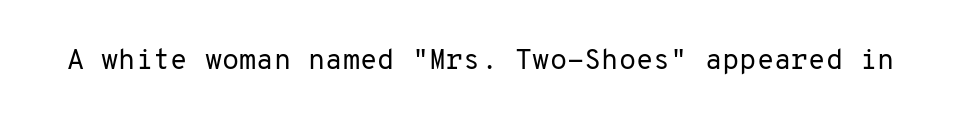
The image shows 28 px regular-weight sans-serif type, upright, monospaced; set normal letter spacing, not underlined; low stroke contrast and a medium x-height.
